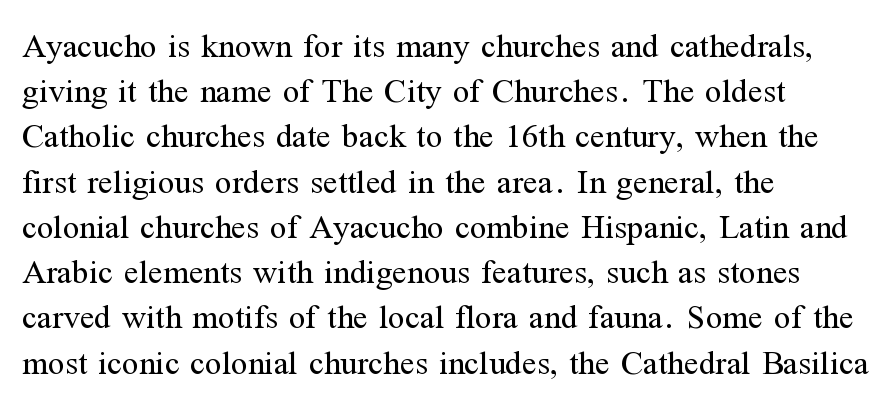
The image shows 34 px regular-weight serif type, upright; set left-aligned, normal line spacing (1.33x), normal letter spacing, not underlined; medium stroke contrast and a medium x-height.
